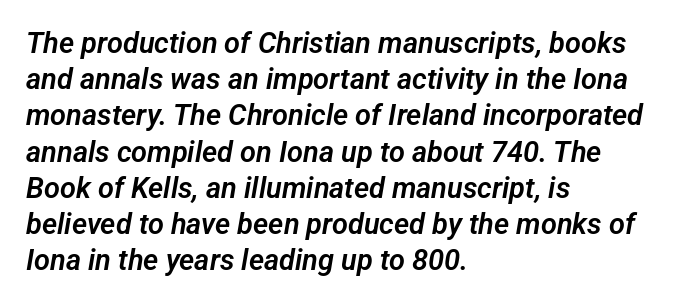
The image shows 29 px sans-serif type; set left-aligned, normal line spacing (1.25x), normal letter spacing, not underlined; low stroke contrast and a medium x-height.
